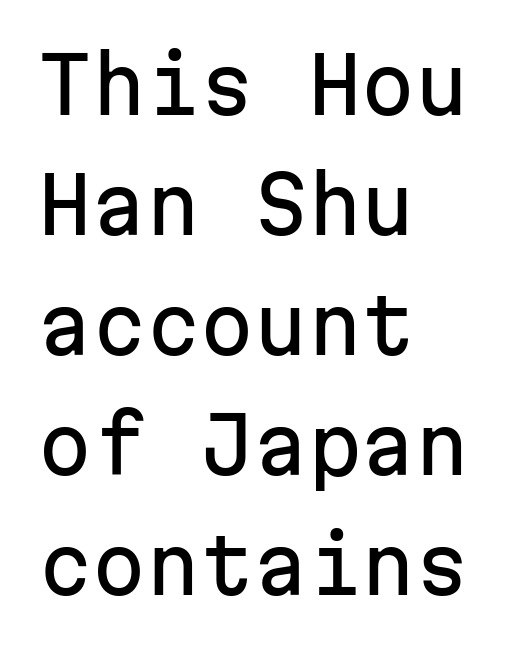
This is roman type, the default non-slanted kind. The face used here is rendered with its standard letterfit. Caption: multi-line text, flush left, ragged right. Is there much room between lines? A standard amount, neither cramped nor airy. The passage shown is not underscored anywhere.
